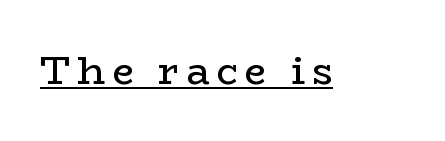
Q: Is the text bold? A: No.
Q: Is the text italic (slanted)? A: No, it is upright.
Q: Is the typeface a serif or a sans-serif typeface? A: Serif.
Q: Is the text underlined? A: Yes.
Q: Width (condensed, normal, or wide)? A: Wide.
Q: Stroke contrast? A: Low.
Q: x-height? A: Medium.
Q: Monospaced? A: No.
